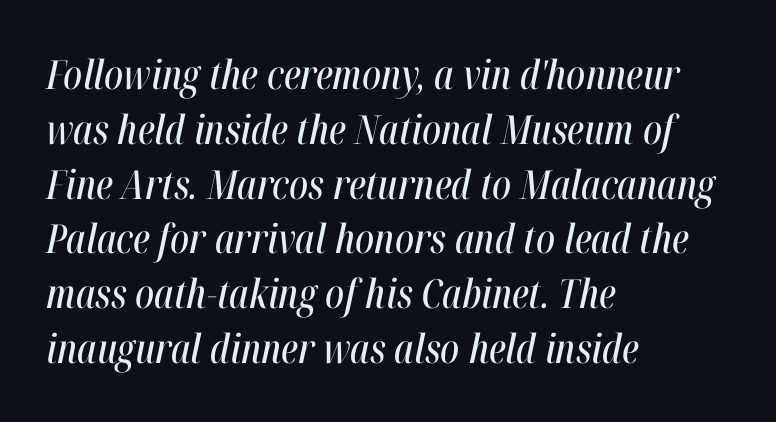
Q: Is the text italic (slanted)? A: Yes, it leans right by about 12 degrees.
Q: Is the text underlined? A: No.
Q: How is the paragraph aligned? A: Left-aligned.
Q: Is the spacing between letters normal or unusually wide? A: Normal.
Q: Is the spacing between lines tight, normal or loose? A: Normal.
Q: Width (condensed, normal, or wide)? A: Condensed.
Q: Stroke contrast? A: High.
Q: x-height? A: Medium.
Q: Monospaced? A: No.
